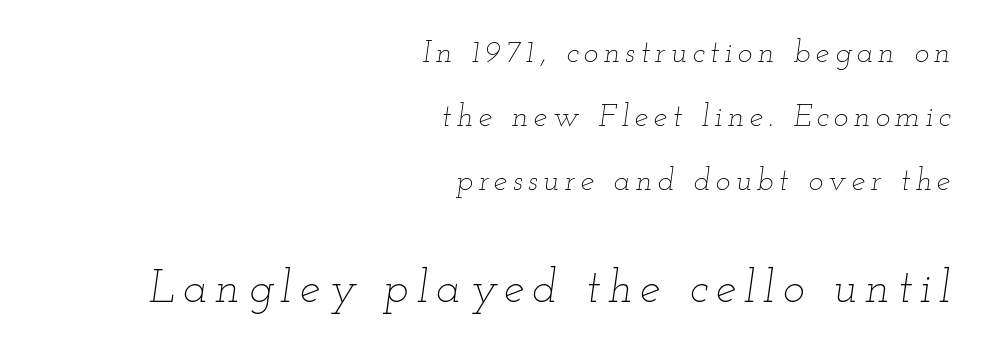
Q: Is the text bold? A: No.
Q: Is the text italic (slanted)? A: Yes, it leans right by about 12 degrees.
Q: Is the text underlined? A: No.
Q: How is the paragraph aligned? A: Right-aligned.
Q: Is the spacing between lines tight, normal or loose? A: Loose.
Q: Which block of text is set in a larger size, the first (top) or the second (bottom)? A: The second (bottom) one.
Q: Width (condensed, normal, or wide)? A: Wide.
Q: Stroke contrast? A: Low.
Q: x-height? A: Small.
Q: Monospaced? A: No.
